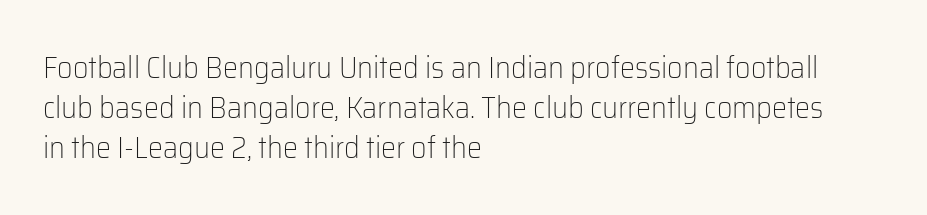
{"serif": "no", "italic": "no", "bold": "no", "weight": "light", "width": "normal", "stroke_contrast": "low", "x_height": "medium", "monospaced": "no", "underline": "no", "align": "left", "line_spacing": "normal", "line_spacing_ratio": 1.33, "letter_spacing": "normal", "letter_spacing_em": 0.0, "glyph_px": 30}
